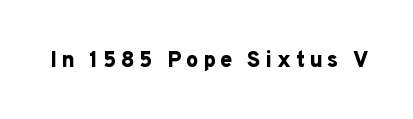
{"italic": "no", "bold": "yes", "underline": "no", "letter_spacing": "wide", "letter_spacing_em": 0.21, "glyph_px": 22}
